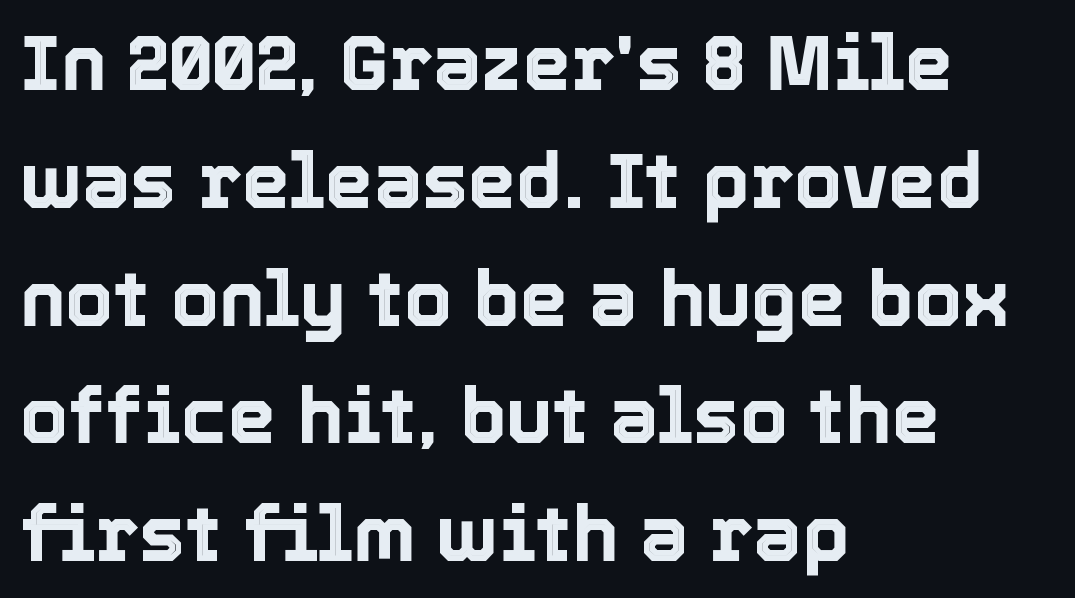
Q: Is the text italic (slanted)? A: No, it is upright.
Q: Is the text underlined? A: No.
Q: How is the paragraph aligned? A: Left-aligned.
Q: Is the spacing between letters normal or unusually wide? A: Normal.
Q: Is the spacing between lines tight, normal or loose? A: Normal.
Q: Width (condensed, normal, or wide)? A: Normal.
Q: x-height? A: Medium.
Q: Monospaced? A: No.
